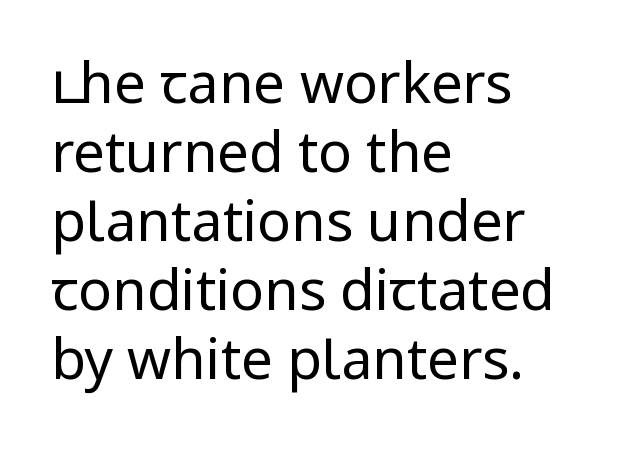
{"serif": "no", "italic": "no", "bold": "no", "weight": "regular", "width": "condensed", "stroke_contrast": "low", "underline": "no", "align": "left", "line_spacing_ratio": 1.23, "letter_spacing": "normal", "letter_spacing_em": 0.0, "glyph_px": 56}
